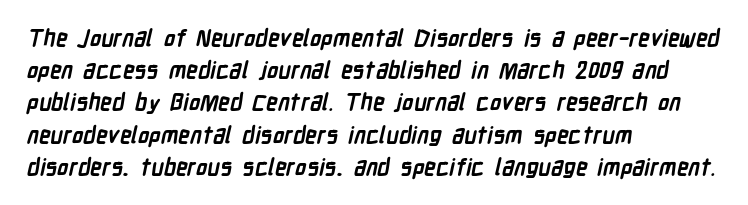
{"bold": "yes", "underline": "no", "align": "left", "line_spacing": "normal", "line_spacing_ratio": 1.4, "letter_spacing": "normal", "letter_spacing_em": 0.0, "glyph_px": 23}
